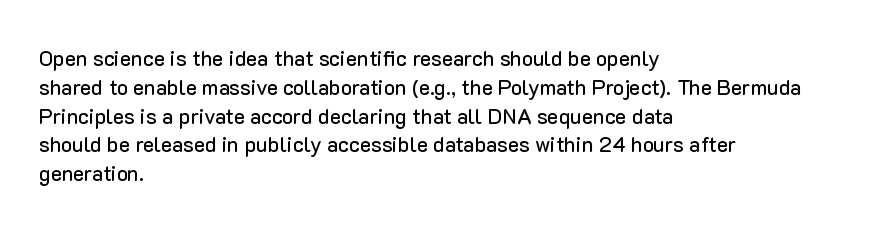
{"italic": "no", "underline": "no", "align": "left", "line_spacing": "normal", "line_spacing_ratio": 1.37, "letter_spacing": "normal", "letter_spacing_em": 0.0, "glyph_px": 21}
